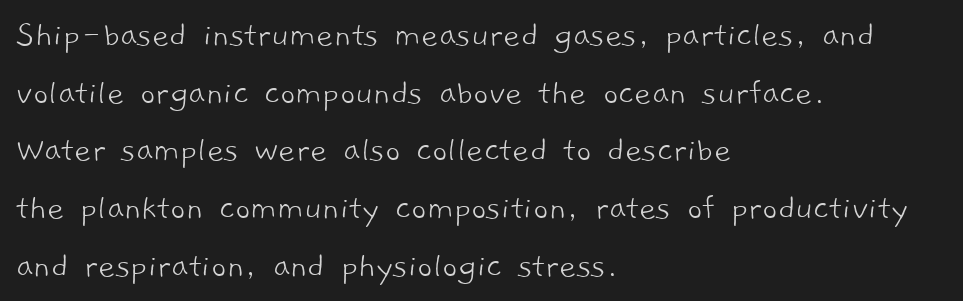
Q: Is the text bold? A: No.
Q: Is the typeface a serif or a sans-serif typeface? A: Sans-serif.
Q: Is the text underlined? A: No.
Q: How is the paragraph aligned? A: Left-aligned.
Q: Is the spacing between letters normal or unusually wide? A: Normal.
Q: Is the spacing between lines tight, normal or loose? A: Normal.
Q: Width (condensed, normal, or wide)? A: Normal.
Q: Stroke contrast? A: Low.
Q: x-height? A: Medium.
Q: Monospaced? A: No.
